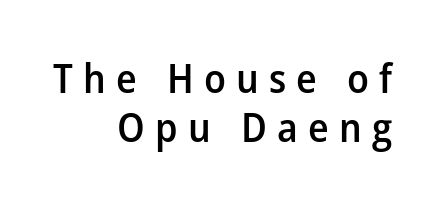
{"serif": "no", "italic": "no", "bold": "semi", "weight": "semibold", "width": "normal", "stroke_contrast": "low", "x_height": "medium", "monospaced": "no", "underline": "no", "align": "right", "line_spacing_ratio": 1.2, "letter_spacing": "wide", "letter_spacing_em": 0.25, "glyph_px": 41}
